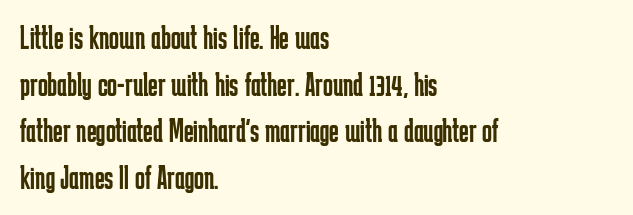
The image shows 33 px regular-weight, condensed sans-serif type, upright; set left-aligned, normal line spacing (1.41x), normal letter spacing, not underlined; low stroke contrast and a medium x-height.
